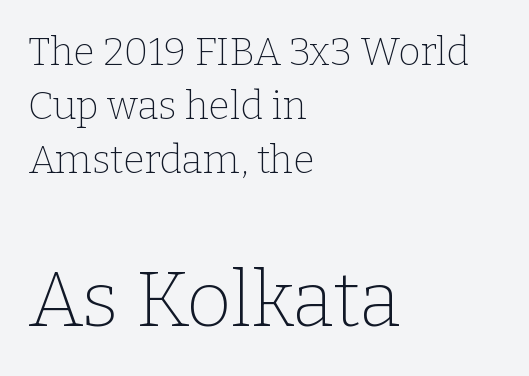
Q: Is the text bold? A: No.
Q: Is the text italic (slanted)? A: No, it is upright.
Q: Is the typeface a serif or a sans-serif typeface? A: Serif.
Q: Is the text underlined? A: No.
Q: How is the paragraph aligned? A: Left-aligned.
Q: Is the spacing between letters normal or unusually wide? A: Normal.
Q: Is the spacing between lines tight, normal or loose? A: Normal.
Q: Which block of text is set in a larger size, the first (top) or the second (bottom)? A: The second (bottom) one.
Q: Width (condensed, normal, or wide)? A: Normal.
Q: Stroke contrast? A: Low.
Q: x-height? A: Medium.
Q: Monospaced? A: No.
